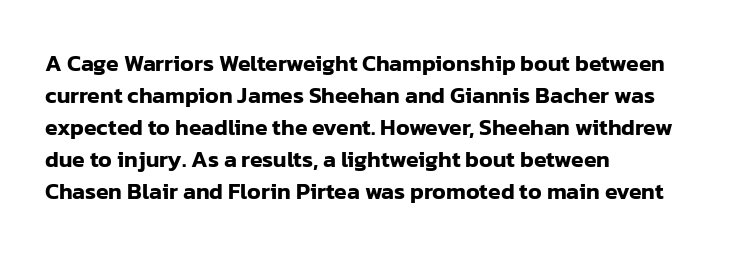
{"italic": "no", "underline": "no", "align": "left", "line_spacing": "normal", "line_spacing_ratio": 1.39, "letter_spacing": "normal", "letter_spacing_em": 0.0, "glyph_px": 23}
